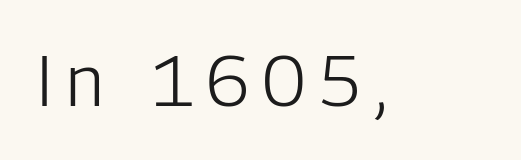
The image shows 71 px light, condensed sans-serif type, upright; set unusually wide letter spacing (+0.2 em), not underlined; low stroke contrast and a medium x-height.
